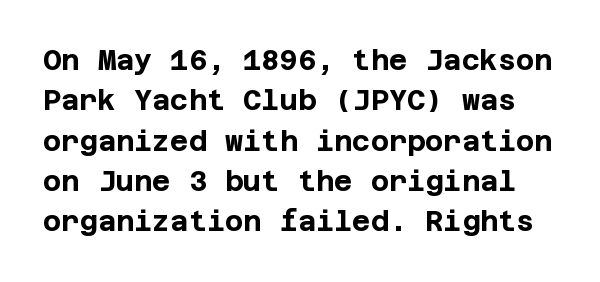
Q: Is the text bold? A: Yes.
Q: Is the text italic (slanted)? A: No, it is upright.
Q: Is the typeface a serif or a sans-serif typeface? A: Sans-serif.
Q: Is the text underlined? A: No.
Q: Is the spacing between letters normal or unusually wide? A: Normal.
Q: Is the spacing between lines tight, normal or loose? A: Normal.
Q: Width (condensed, normal, or wide)? A: Normal.
Q: Stroke contrast? A: Low.
Q: x-height? A: Large.
